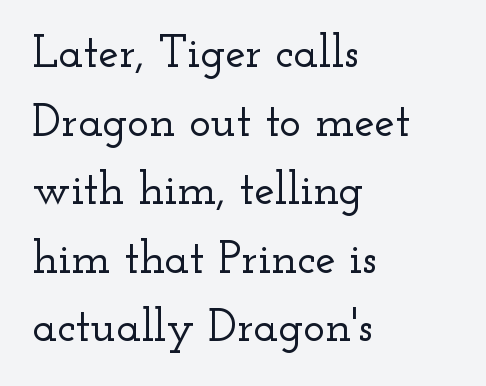
{"serif": "yes", "italic": "no", "width": "wide", "stroke_contrast": "low", "x_height": "small", "monospaced": "no", "underline": "no", "align": "left", "line_spacing": "normal", "line_spacing_ratio": 1.49, "letter_spacing": "normal", "letter_spacing_em": 0.0, "glyph_px": 46}
